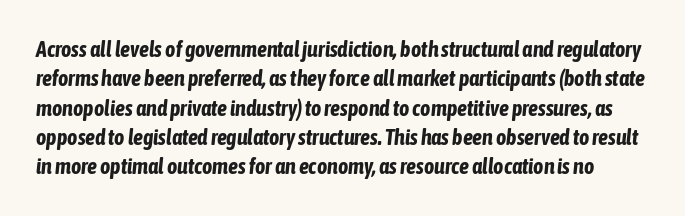
Q: Is the text bold? A: Yes.
Q: Is the text italic (slanted)? A: Yes, it leans right by about 6 degrees.
Q: Is the text underlined? A: No.
Q: Is the spacing between letters normal or unusually wide? A: Normal.
Q: Is the spacing between lines tight, normal or loose? A: Normal.
